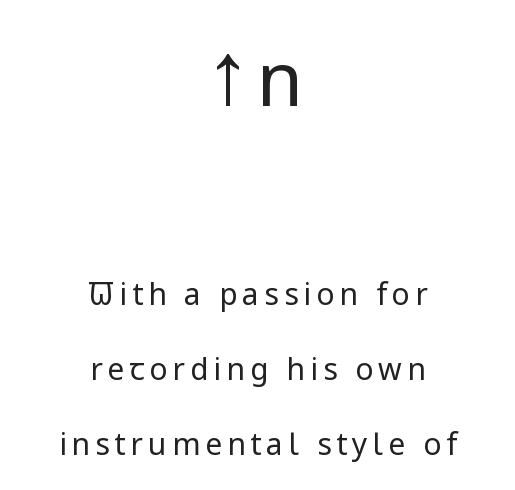
Q: Is the text bold? A: No.
Q: Is the text italic (slanted)? A: No, it is upright.
Q: Is the typeface a serif or a sans-serif typeface? A: Sans-serif.
Q: Is the text underlined? A: No.
Q: How is the paragraph aligned? A: Centered.
Q: Is the spacing between lines tight, normal or loose? A: Loose.
Q: Which block of text is set in a larger size, the first (top) or the second (bottom)? A: The first (top) one.
Q: Width (condensed, normal, or wide)? A: Normal.
Q: Stroke contrast? A: Low.
Q: x-height? A: Medium.
Q: Monospaced? A: No.
